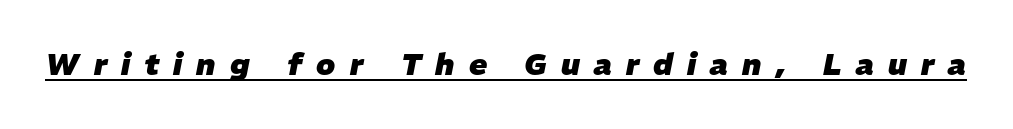
Q: Is the text bold? A: Yes.
Q: Is the text italic (slanted)? A: Yes, it leans right by about 11 degrees.
Q: Is the text underlined? A: Yes.
Q: Is the spacing between letters normal or unusually wide? A: Unusually wide.
Q: Width (condensed, normal, or wide)? A: Normal.
Q: Stroke contrast? A: Low.
Q: x-height? A: Medium.
Q: Monospaced? A: No.
